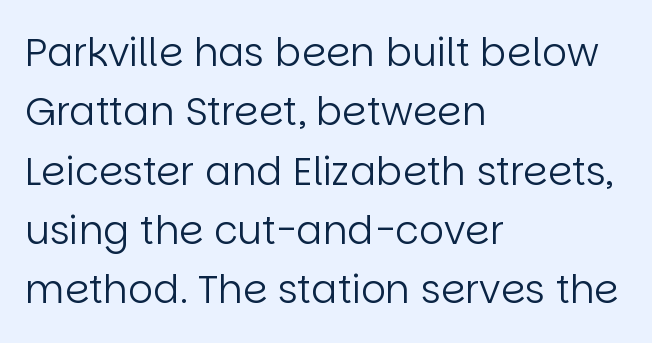
The image shows 39 px regular-weight sans-serif type, upright; set left-aligned, normal line spacing (1.52x), normal letter spacing, not underlined; low stroke contrast and a large x-height.
